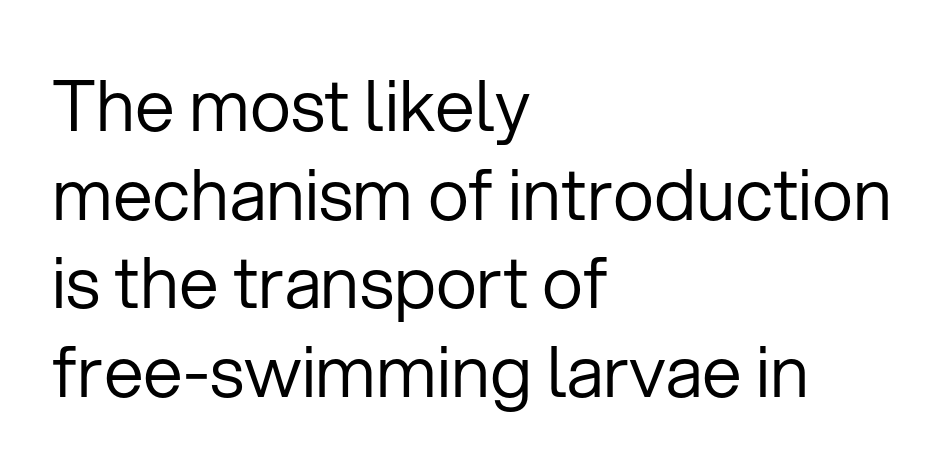
Upright lettering throughout. Tracking value appears to be zero — textbook default spacing. This sample has the flowing, uneven cadence of proportional lettering. Vertical stems look standard width or narrower in stroke. Is this a sans? Yes — the strokes have no serifs. The rows are spaced the way most documents space them.
